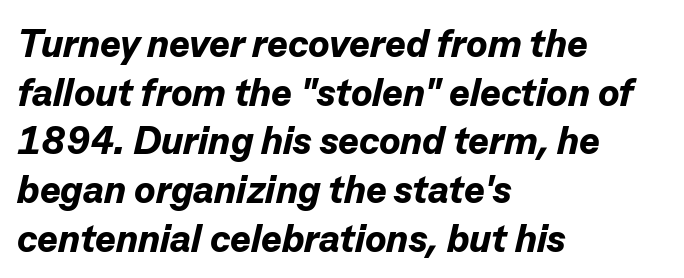
The image shows 39 px bold type, italic (leaning right); set left-aligned, normal line spacing (1.25x), normal letter spacing, not underlined; low stroke contrast and a medium x-height.
